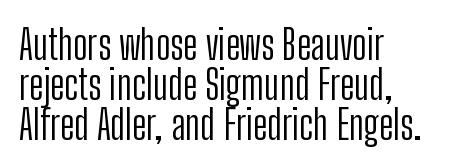
Q: Is the text bold? A: No.
Q: Is the text italic (slanted)? A: No, it is upright.
Q: Is the typeface a serif or a sans-serif typeface? A: Sans-serif.
Q: Is the text underlined? A: No.
Q: How is the paragraph aligned? A: Left-aligned.
Q: Is the spacing between letters normal or unusually wide? A: Normal.
Q: Is the spacing between lines tight, normal or loose? A: Tight.
Q: Width (condensed, normal, or wide)? A: Condensed.
Q: Stroke contrast? A: Low.
Q: x-height? A: Medium.
Q: Monospaced? A: No.
